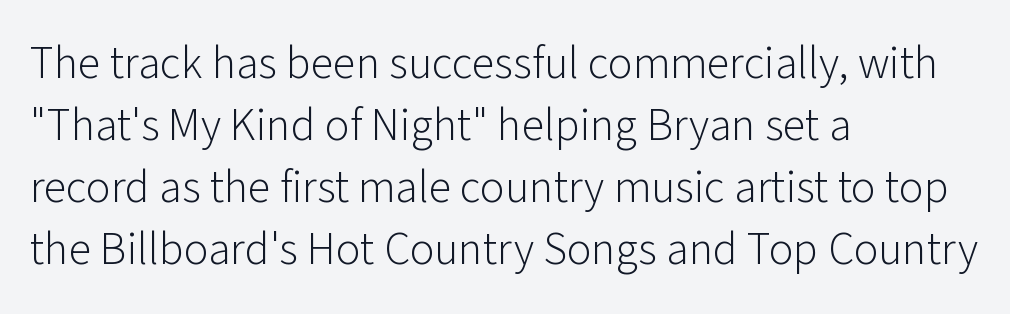
{"serif": "no", "italic": "no", "bold": "no", "weight": "light", "width": "normal", "stroke_contrast": "low", "x_height": "medium", "monospaced": "no", "underline": "no", "align": "left", "line_spacing": "normal", "line_spacing_ratio": 1.35, "letter_spacing": "normal", "letter_spacing_em": 0.0, "glyph_px": 46}
